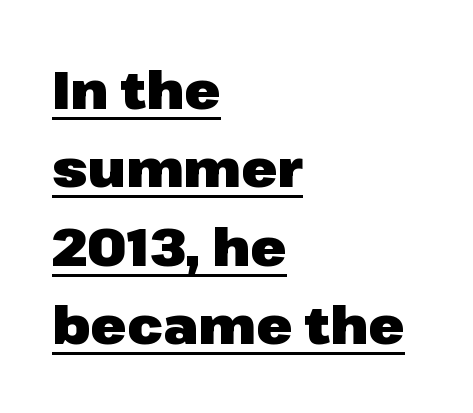
The strokes are fattened all the way to bold. Here the designer chose a conventional face with non-uniform glyph widths. Alignment: flush left. Type style note: lacks serifs. Successive baselines arrive at the customary interval. Caption: standard tracking, unaltered.
